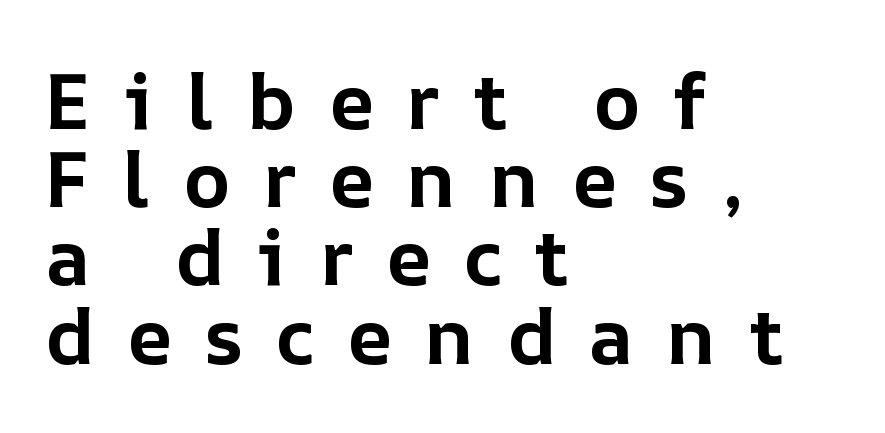
Q: Is the text bold? A: Yes.
Q: Is the text italic (slanted)? A: No, it is upright.
Q: Is the text underlined? A: No.
Q: How is the paragraph aligned? A: Left-aligned.
Q: Is the spacing between letters normal or unusually wide? A: Unusually wide.
Q: Is the spacing between lines tight, normal or loose? A: Tight.
Q: Width (condensed, normal, or wide)? A: Normal.
Q: Stroke contrast? A: Low.
Q: x-height? A: Medium.
Q: Monospaced? A: No.
